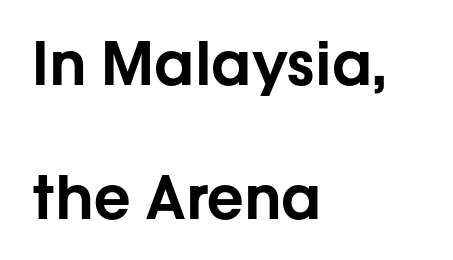
Q: Is the text italic (slanted)? A: No, it is upright.
Q: Is the typeface a serif or a sans-serif typeface? A: Sans-serif.
Q: Is the text underlined? A: No.
Q: How is the paragraph aligned? A: Left-aligned.
Q: Is the spacing between letters normal or unusually wide? A: Normal.
Q: Is the spacing between lines tight, normal or loose? A: Loose.
Q: Width (condensed, normal, or wide)? A: Normal.
Q: Stroke contrast? A: Low.
Q: x-height? A: Medium.
Q: Monospaced? A: No.
